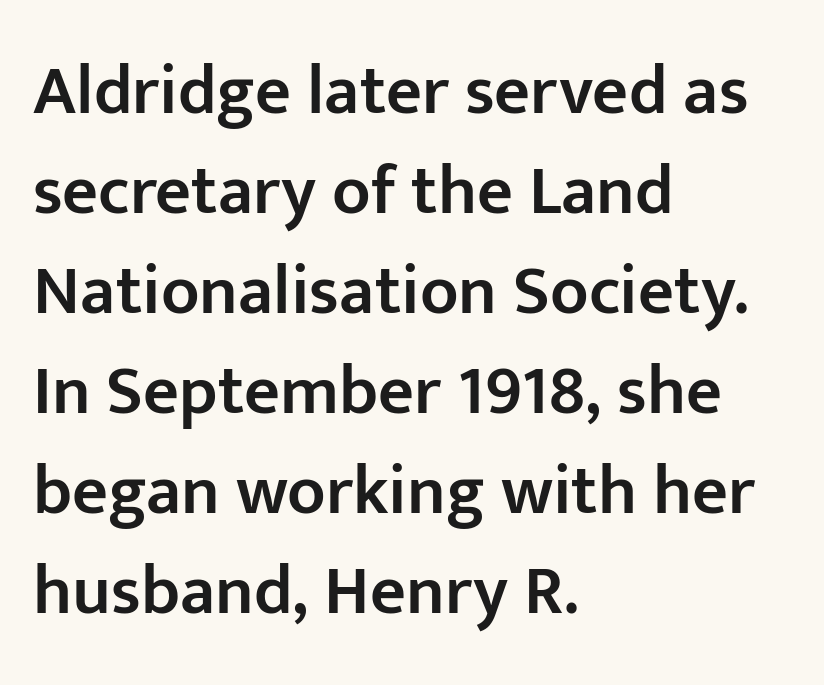
{"serif": "no", "italic": "no", "bold": "semi", "weight": "semibold", "width": "normal", "stroke_contrast": "low", "x_height": "medium", "monospaced": "no", "underline": "no", "align": "left", "line_spacing": "normal", "line_spacing_ratio": 1.43, "letter_spacing": "normal", "letter_spacing_em": 0.0, "glyph_px": 70}
